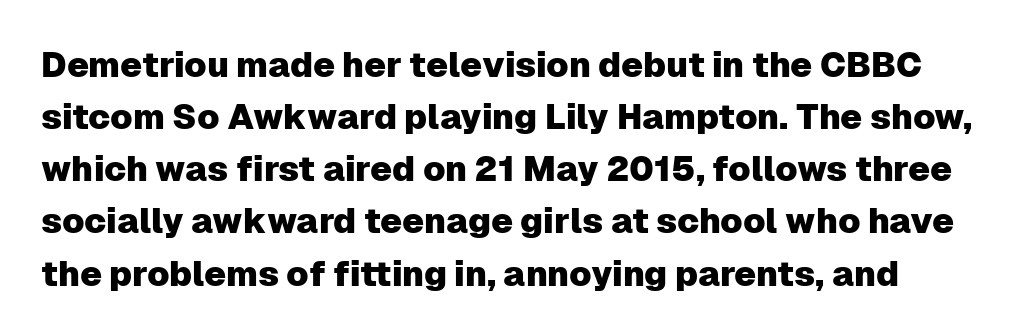
The face used here is a sans, in the tradition of grotesques and geometrics. Rows of type keep a routine distance in the vertical direction. The face used here is proportionally spaced, like ordinary book or web type. Only glyphs here, with clear space below each row.
